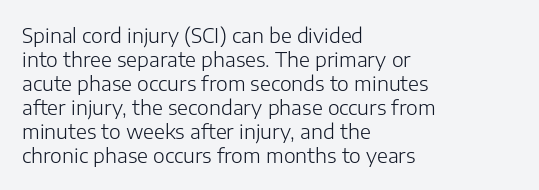
The image shows 20 px text type, upright; set left-aligned, line spacing 1.2x, normal letter spacing, not underlined.
